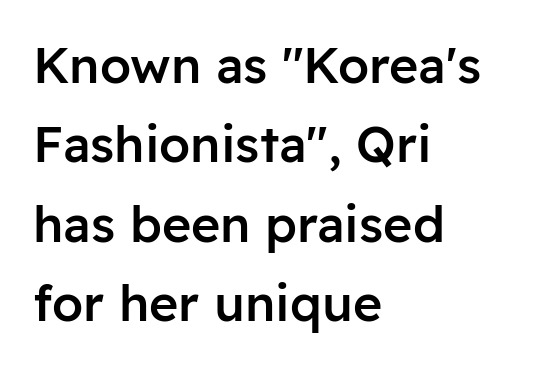
The face used here is proportionally spaced, like ordinary book or web type. The rendering uses a moderate line-height, typical for paragraphs. Glance below the letters and you will spot only blank space. Each letter's strokes conclude bluntly, with no projecting serifs. The face used here is rendered with its standard letterfit. The axis of the letterforms is exactly vertical.
